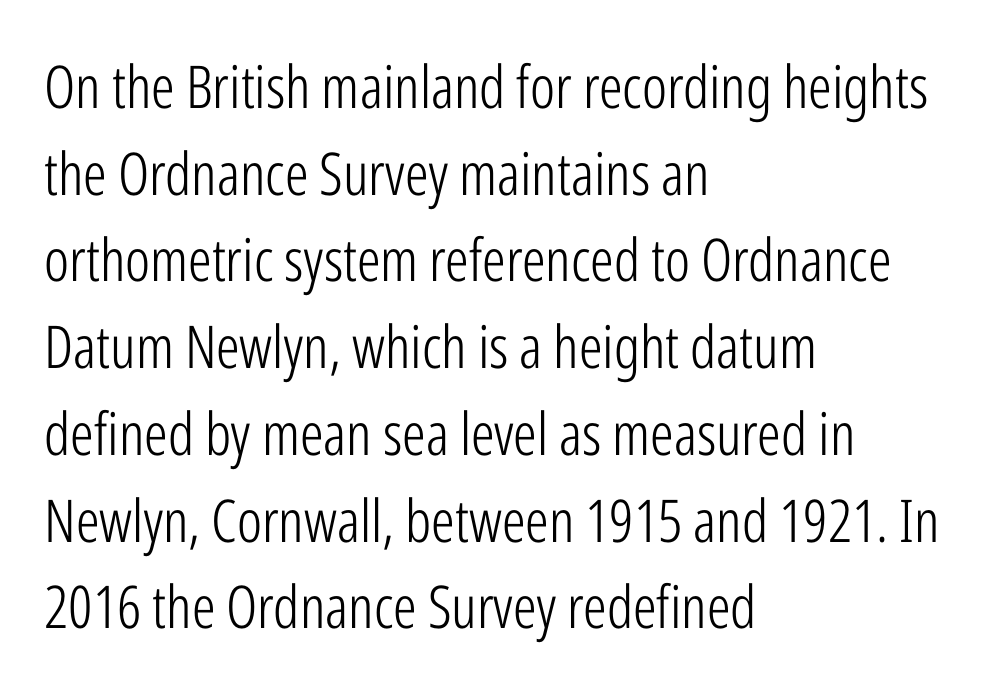
Designer's note — italics off, roman on. Unmarked baselines from the first word to the last. Is the block centered? No — it sits flush against the left margin. Heaviness? Minimal to ordinary, like unemphasized prose. Is this a fixed-width face? No — the glyphs have proportional, varying widths.
